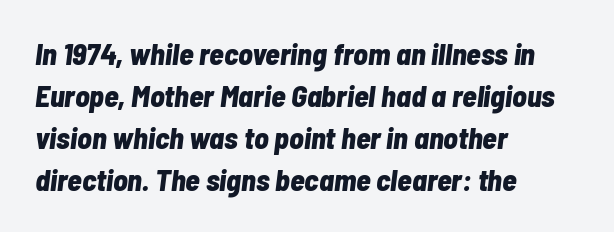
The gaps between neighbouring characters are ordinary and unremarkable. Descender tails drop into unmarked territory. Its strokes are broad and dark, the hallmark of bold type. Proportional: the letters do not fall into vertical columns.
